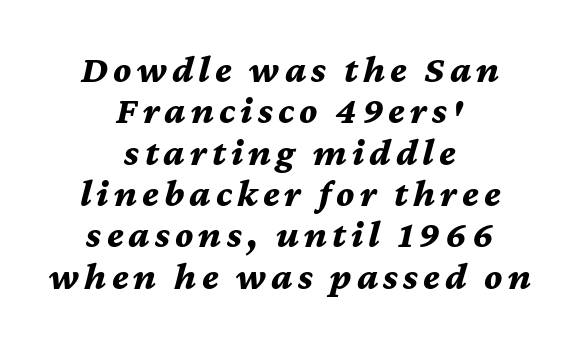
The image shows 39 px bold type, italic (leaning right); set centered, tight line spacing (1.06x), not underlined; medium stroke contrast and a medium x-height.
